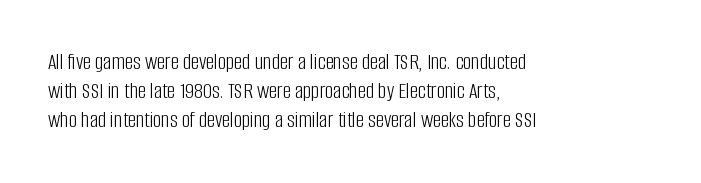
The image shows 23 px text type, upright; set left-aligned, normal line spacing (1.27x), normal letter spacing, not underlined.
